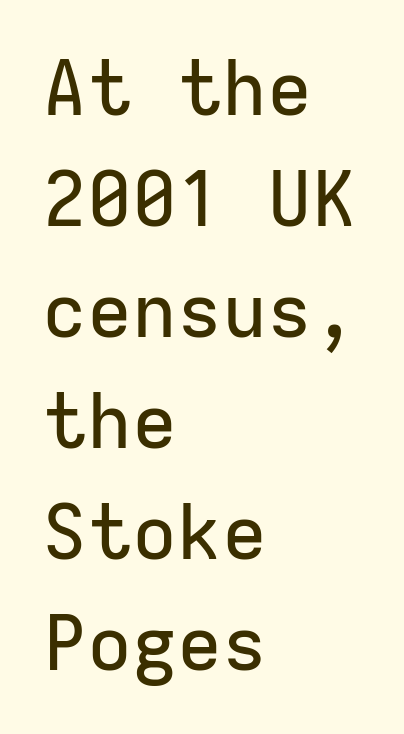
Q: Is the text italic (slanted)? A: No, it is upright.
Q: Is the typeface a serif or a sans-serif typeface? A: Sans-serif.
Q: Is the text underlined? A: No.
Q: How is the paragraph aligned? A: Left-aligned.
Q: Is the spacing between letters normal or unusually wide? A: Normal.
Q: Is the spacing between lines tight, normal or loose? A: Normal.
Q: Width (condensed, normal, or wide)? A: Normal.
Q: Stroke contrast? A: Low.
Q: x-height? A: Medium.
Q: Monospaced? A: Yes.
